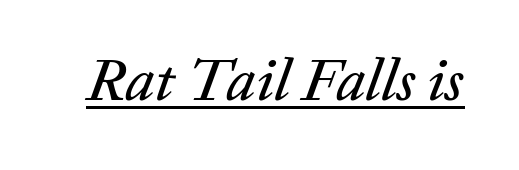
The lettering tilts uniformly, giving the passage an italic look. Standard letterfit; no display-style spreading of the glyphs. A typesetter would call this proportional, since set widths differ per character. This is underlined copy, the kind a proofreader might mark for attention.
